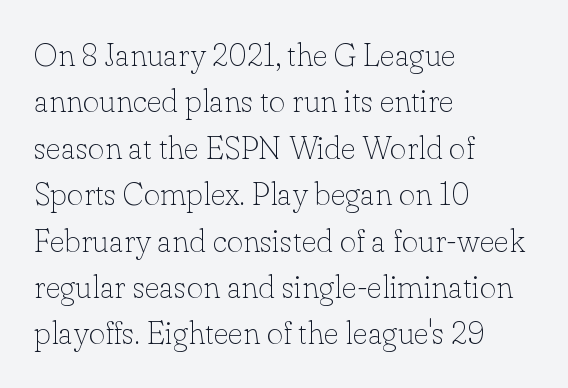
The image shows 32 px thin serif type, upright; set left-aligned, normal line spacing (1.45x), normal letter spacing, not underlined; low stroke contrast and a small x-height.
